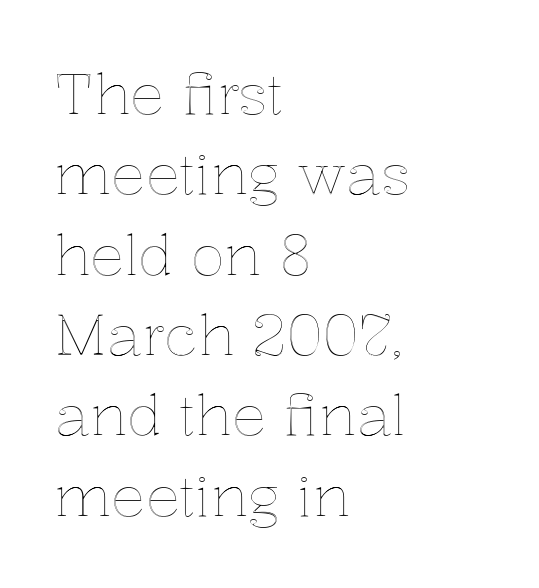
The image shows 57 px text type, upright; set left-aligned, normal line spacing (1.41x), normal letter spacing, not underlined; a medium x-height.
